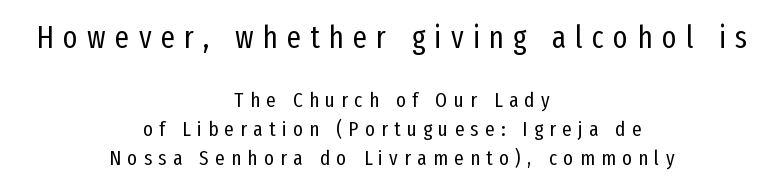
The image shows 31 px regular-weight, condensed sans-serif type, upright; set centered, normal line spacing (1.39x), unusually wide letter spacing (+0.3 em), not underlined; the first (top) block is 1.48x larger; low stroke contrast and a medium x-height.
